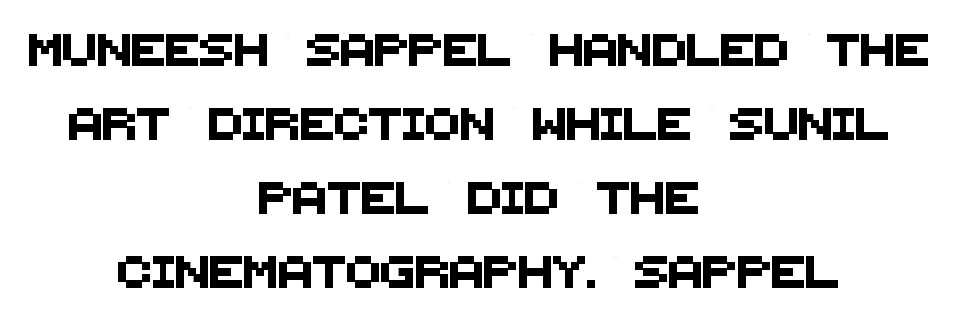
Tracking here is standard; glyphs follow each other at the usual distance. The specimen omits any rule beneath the text block's lines. How would I describe the line gaps? Wide and relaxed. Typeset on center — no edge is straight. Think of a printed novel: that variable character pitch is what you see here.
